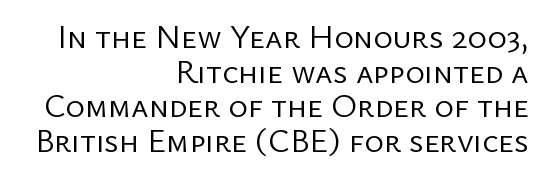
The rag falls on the left side of this text block. Tracking value appears to be zero — textbook default spacing. Varying glyph widths throughout — classic text-font behaviour. Designer's note — italics off, roman on. Successive baselines arrive quickly, one right under another. This is not heavy type; no bold has been used.
